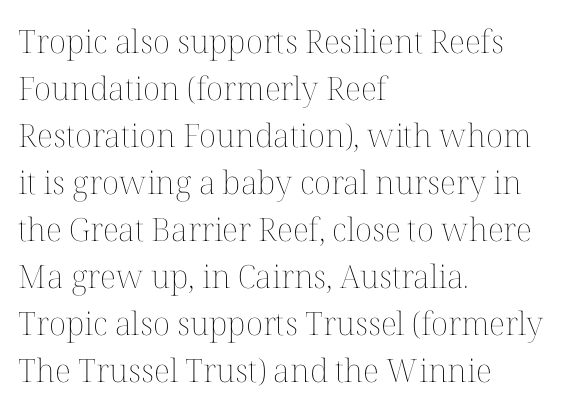
The image shows 32 px thin type, upright; set left-aligned, normal line spacing (1.47x), normal letter spacing, not underlined; medium stroke contrast and a medium x-height.
